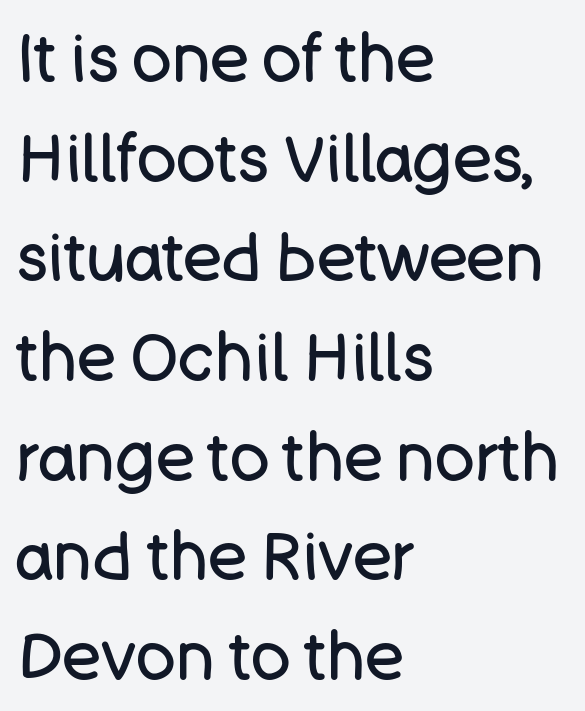
{"serif": "no", "italic": "no", "bold": "no", "weight": "regular", "width": "normal", "stroke_contrast": "low", "x_height": "large", "monospaced": "no", "underline": "no", "align": "left", "line_spacing": "normal", "line_spacing_ratio": 1.51, "letter_spacing": "normal", "letter_spacing_em": 0.0, "glyph_px": 66}
